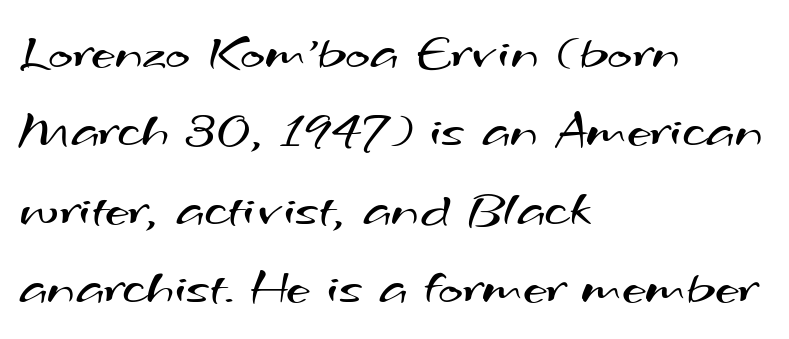
The image shows 53 px regular-weight, wide sans-serif type; set left-aligned, normal line spacing (1.48x), normal letter spacing, not underlined; medium stroke contrast and a small x-height.
